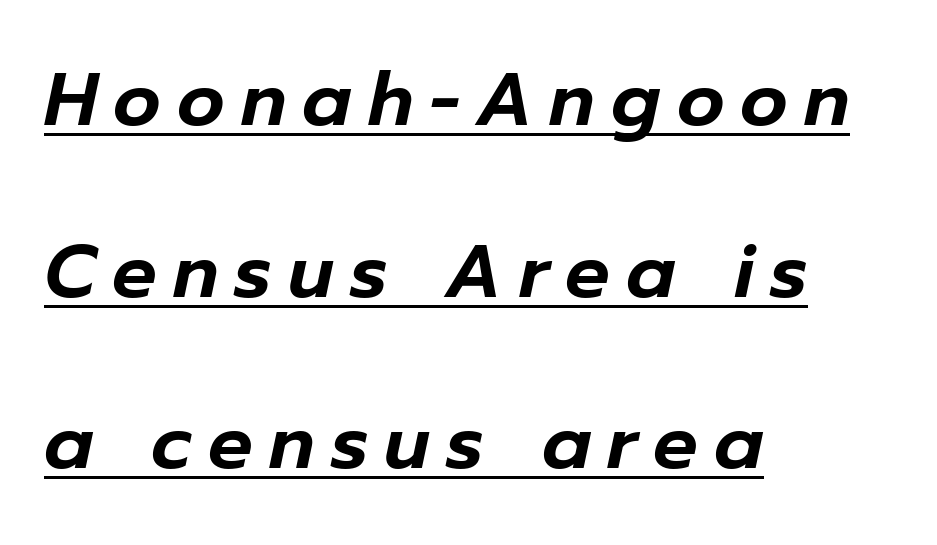
Line beginnings align vertically; line endings do not. Would a proofreader flag this as italicized? Yes. Underline: present. Does extra space separate the letters? Yes, quite a lot of it.
